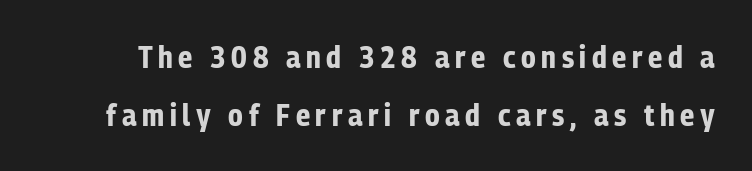
The image shows 31 px bold, condensed sans-serif type, upright; set line spacing 1.88x, not underlined; low stroke contrast and a medium x-height.
